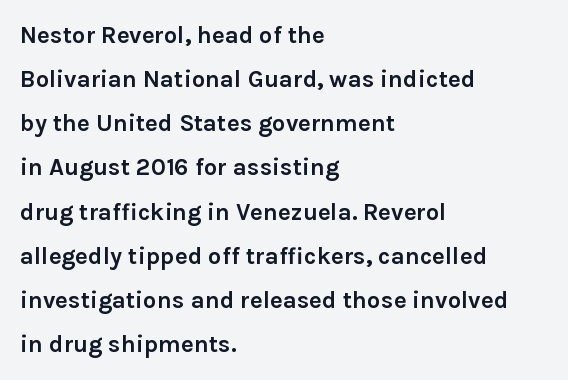
Q: Is the text bold? A: Yes.
Q: Is the text italic (slanted)? A: No, it is upright.
Q: Is the text underlined? A: No.
Q: How is the paragraph aligned? A: Left-aligned.
Q: Is the spacing between letters normal or unusually wide? A: Normal.
